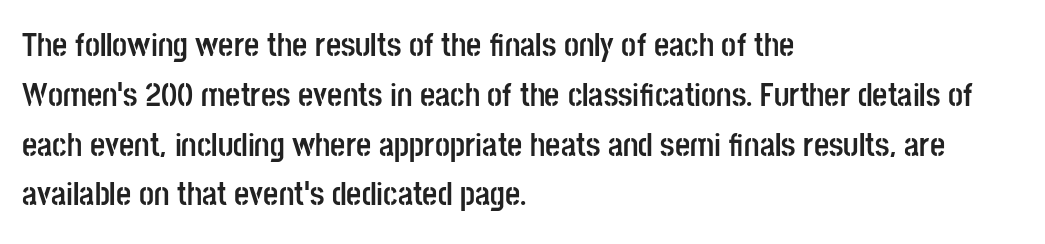
Q: Is the text bold? A: Yes.
Q: Is the text italic (slanted)? A: No, it is upright.
Q: Is the typeface a serif or a sans-serif typeface? A: Sans-serif.
Q: Is the text underlined? A: No.
Q: How is the paragraph aligned? A: Left-aligned.
Q: Is the spacing between letters normal or unusually wide? A: Normal.
Q: Is the spacing between lines tight, normal or loose? A: Normal.
Q: Width (condensed, normal, or wide)? A: Condensed.
Q: Stroke contrast? A: Low.
Q: x-height? A: Large.
Q: Monospaced? A: No.
